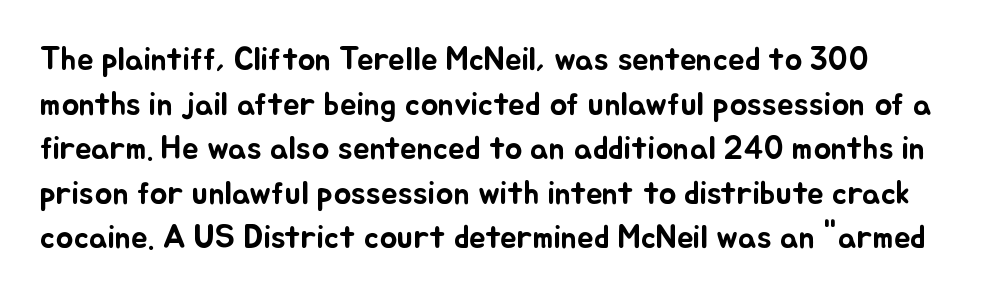
Inter-character spacing is left at the font's built-in metrics. Leading matches the norm, producing a regular column. Rule under the text: the space is simply empty. The typography opts for an upright posture over an oblique one. Character widths vary here, with narrow letters taking less room than wide ones.
